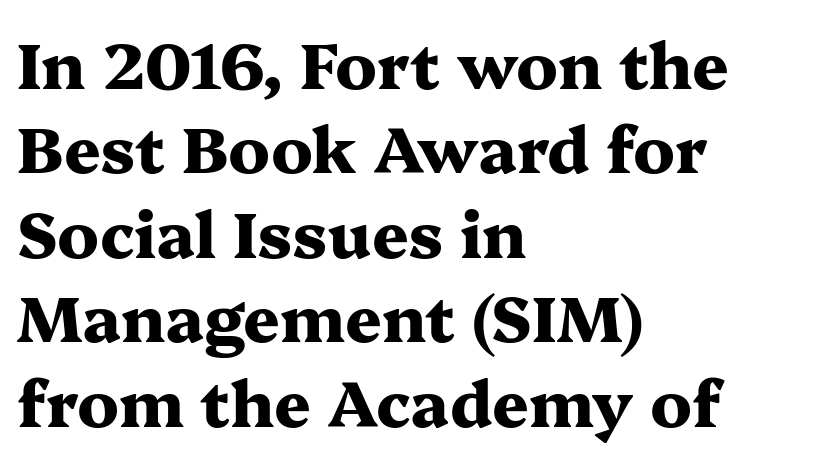
Typographically, this falls in the serif category. Does the leading feel generous? No, just average. Is this a fixed-width face? No — the glyphs have proportional, varying widths. You'd pick this weight for a headline — it's a proper bold.
